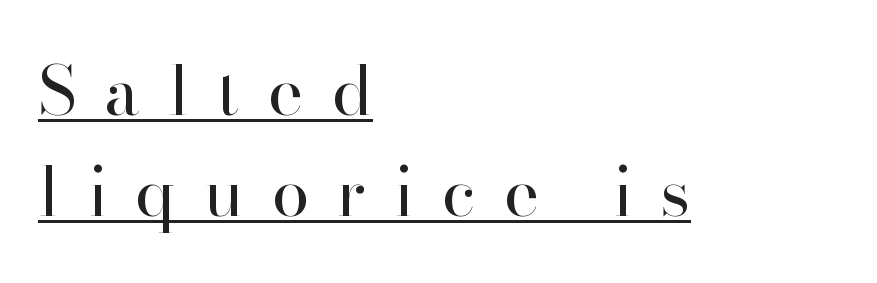
{"serif": "yes", "italic": "no", "bold": "no", "weight": "regular", "width": "normal", "stroke_contrast": "high", "x_height": "small", "monospaced": "no", "underline": "yes", "align": "left", "line_spacing": "normal", "line_spacing_ratio": 1.49, "letter_spacing": "wide", "letter_spacing_em": 0.41, "glyph_px": 68}
